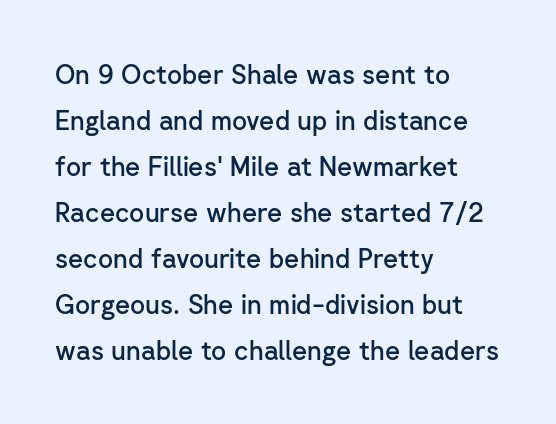
Q: Is the text bold? A: Semi-bold.
Q: Is the text italic (slanted)? A: No, it is upright.
Q: Is the text underlined? A: No.
Q: How is the paragraph aligned? A: Left-aligned.
Q: Is the spacing between letters normal or unusually wide? A: Normal.
